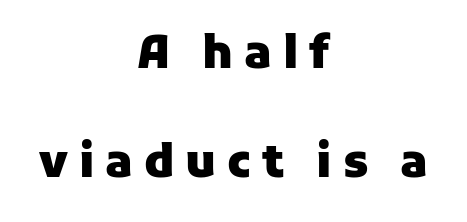
{"serif": "no", "italic": "no", "bold": "yes", "weight": "heavy", "width": "normal", "stroke_contrast": "low", "x_height": "medium", "monospaced": "no", "underline": "no", "align": "center", "line_spacing": "loose", "line_spacing_ratio": 2.42, "letter_spacing": "wide", "letter_spacing_em": 0.24, "glyph_px": 45}
